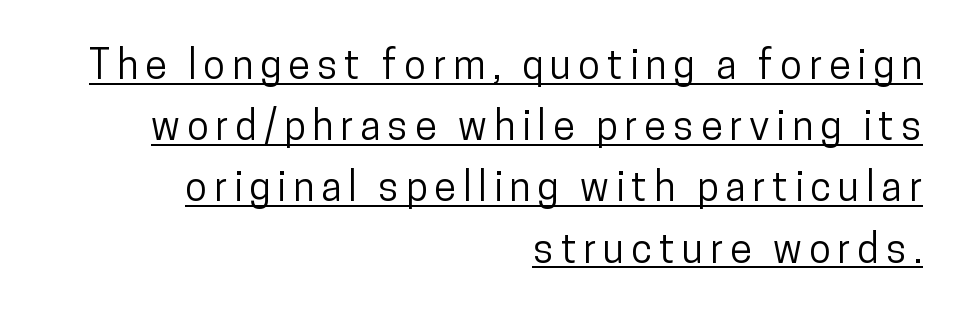
The image shows 40 px condensed sans-serif type, upright; set right-aligned, normal line spacing (1.53x), underlined; low stroke contrast and a medium x-height.
